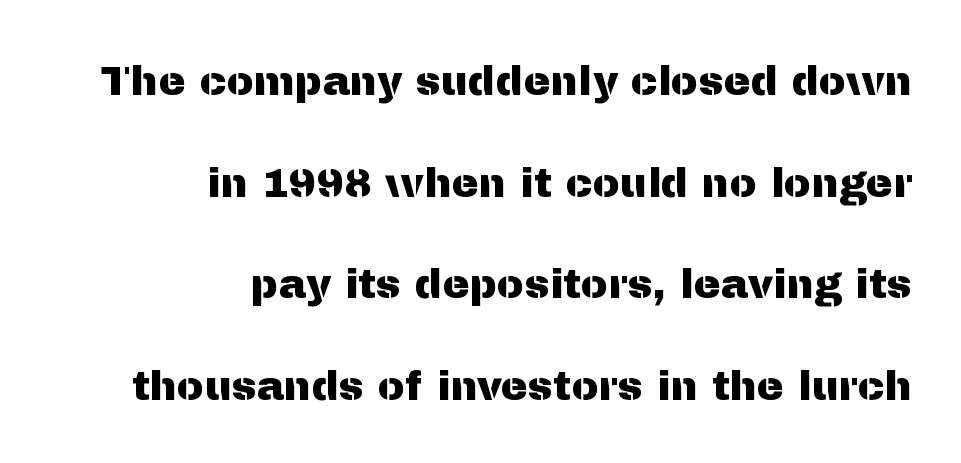
Observe the absence of serifs on each vertical stroke in this sample. The foot of each line stays bare and open. Line ends are locked; line starts wander. Varying glyph widths throughout — classic text-font behaviour.
